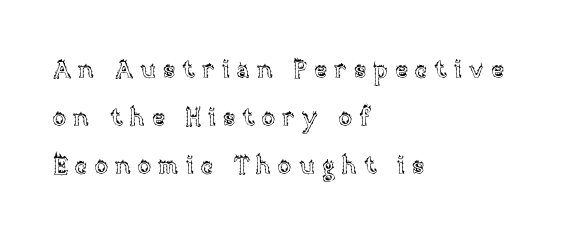
Q: Is the text italic (slanted)? A: No, it is upright.
Q: Is the text underlined? A: No.
Q: How is the paragraph aligned? A: Left-aligned.
Q: Is the spacing between letters normal or unusually wide? A: Unusually wide.
Q: Is the spacing between lines tight, normal or loose? A: Loose.
